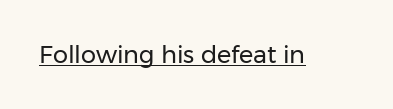
The image shows 24 px text type, upright; set normal letter spacing, underlined.
